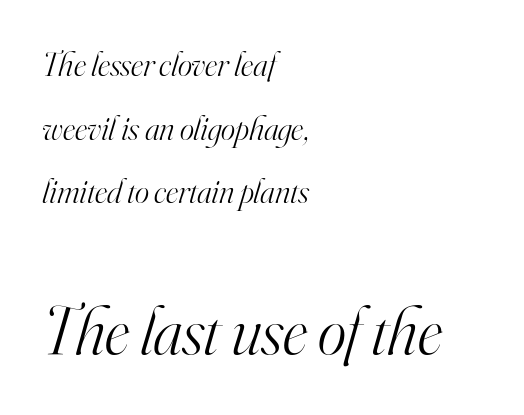
The image shows 68 px light serif type, italic (leaning right); set left-aligned, line spacing 1.87x, normal letter spacing, not underlined; the second (bottom) block is 2.0x larger; high stroke contrast and a small x-height.
